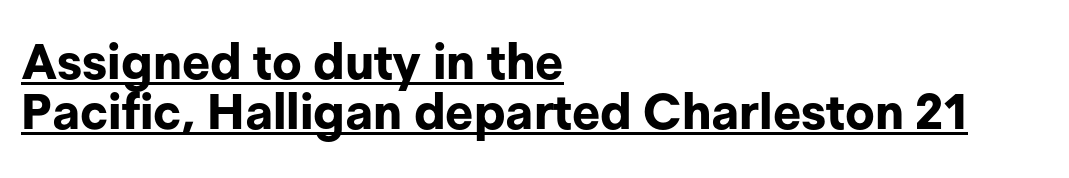
{"serif": "no", "italic": "no", "bold": "yes", "weight": "bold", "width": "normal", "stroke_contrast": "low", "x_height": "medium", "monospaced": "no", "underline": "yes", "align": "left", "line_spacing": "tight", "line_spacing_ratio": 1.03, "letter_spacing": "normal", "letter_spacing_em": 0.0, "glyph_px": 49}
